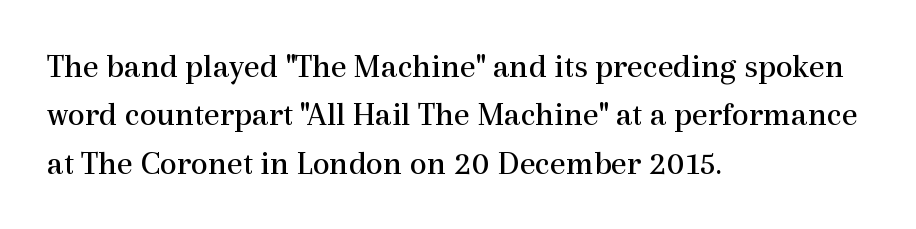
{"serif": "yes", "italic": "no", "bold": "no", "weight": "regular", "width": "normal", "x_height": "medium", "monospaced": "no", "underline": "no", "align": "left", "line_spacing": "normal", "line_spacing_ratio": 1.42, "letter_spacing": "normal", "letter_spacing_em": 0.0, "glyph_px": 34}
